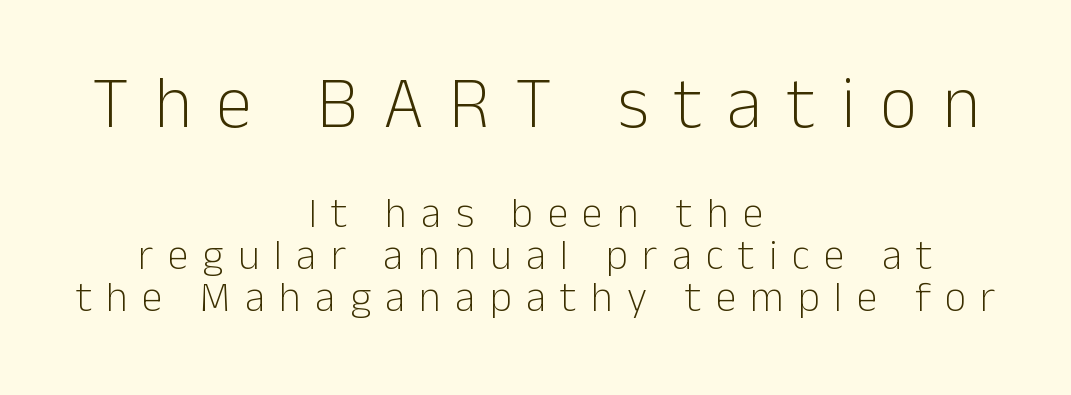
These two chunks differ in scale, with the top chunk taking the larger measure. Casual observation: everything's sitting right in the middle. The letterforms sit at book weight or below. Just letters on the line, the space beneath them empty. Each letter's strokes conclude bluntly, with no projecting serifs.
